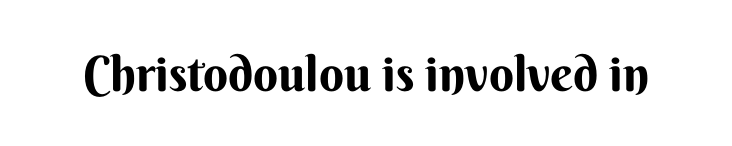
{"serif": "no", "italic": "no", "bold": "yes", "weight": "bold", "width": "normal", "stroke_contrast": "medium", "x_height": "small", "monospaced": "no", "underline": "no", "letter_spacing": "normal", "letter_spacing_em": 0.0, "glyph_px": 49}
